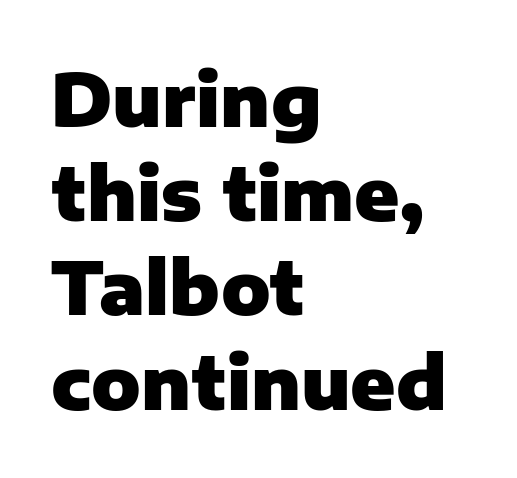
The image shows 73 px heavy sans-serif type, upright; set left-aligned, normal line spacing (1.29x), normal letter spacing, not underlined; low stroke contrast and a medium x-height.
